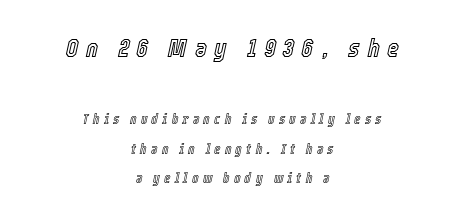
The image shows 26 px text type, italic (leaning right); set centered, loose line spacing (2.12x), unusually wide letter spacing (+0.29 em), not underlined; the first (top) block is 1.86x larger.
